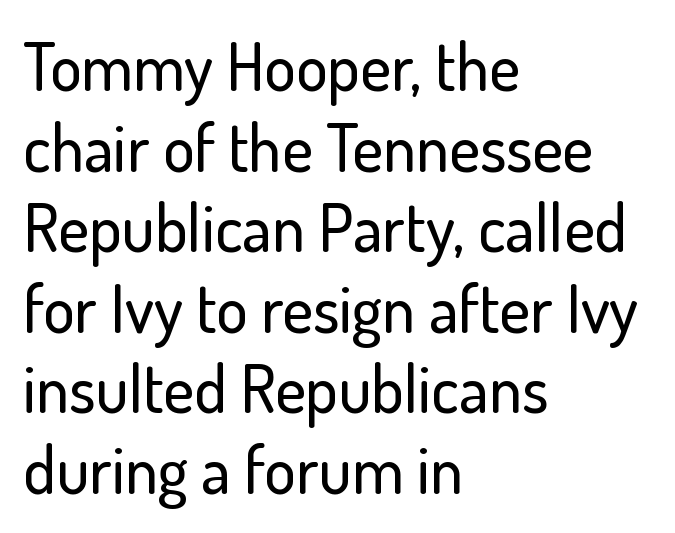
Check under the words: just untouched page. The passage shown is typeset with a sans-serif family. The typography opts for an upright posture over an oblique one. These lines are set flush left with a ragged right edge.
